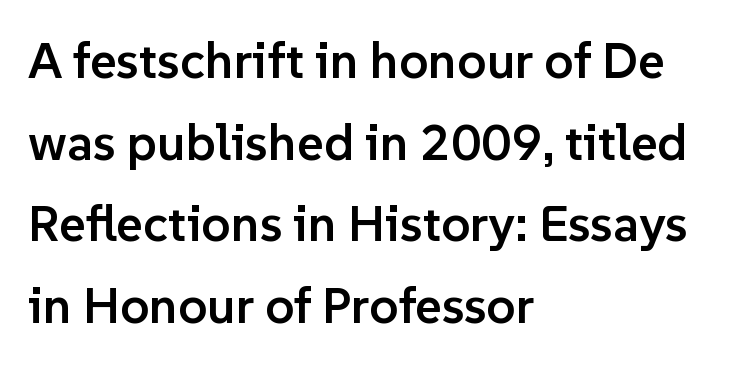
{"serif": "no", "italic": "no", "bold": "semi", "weight": "semibold", "width": "normal", "stroke_contrast": "low", "x_height": "medium", "monospaced": "no", "underline": "no", "align": "left", "line_spacing": "normal", "line_spacing_ratio": 1.6, "letter_spacing": "normal", "letter_spacing_em": 0.0, "glyph_px": 51}
